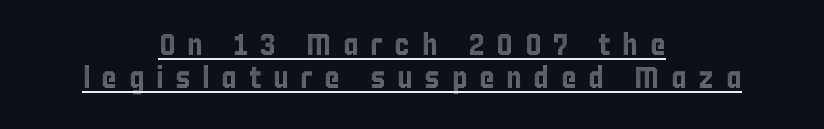
What decoration does the sample have? An underline. This sample has the flowing, uneven cadence of proportional lettering. The line-height multiplier appears low, near solid setting. Which margin do the lines hug? Neither — every line sits in the middle. Is the letter spacing exaggerated? Yes — the characters are pushed far apart. The letters stand upright; this is a roman face.
